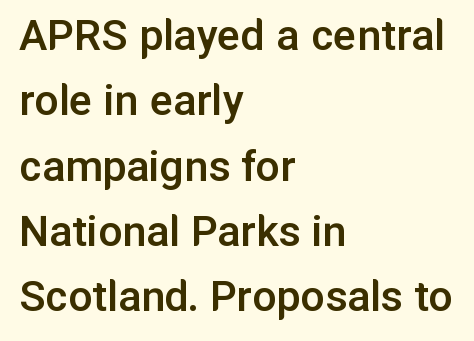
Q: Is the text bold? A: Semi-bold.
Q: Is the text italic (slanted)? A: No, it is upright.
Q: Is the typeface a serif or a sans-serif typeface? A: Sans-serif.
Q: Is the text underlined? A: No.
Q: How is the paragraph aligned? A: Left-aligned.
Q: Is the spacing between letters normal or unusually wide? A: Normal.
Q: Is the spacing between lines tight, normal or loose? A: Normal.
Q: Width (condensed, normal, or wide)? A: Normal.
Q: Stroke contrast? A: Low.
Q: x-height? A: Medium.
Q: Monospaced? A: No.
